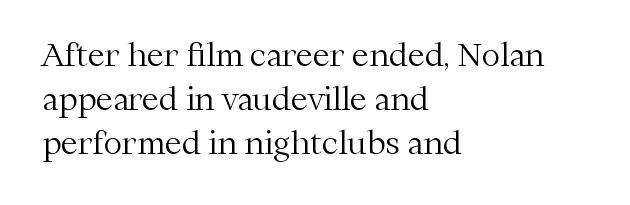
Q: Is the text bold? A: No.
Q: Is the text italic (slanted)? A: No, it is upright.
Q: Is the typeface a serif or a sans-serif typeface? A: Serif.
Q: Is the text underlined? A: No.
Q: How is the paragraph aligned? A: Left-aligned.
Q: Is the spacing between letters normal or unusually wide? A: Normal.
Q: Is the spacing between lines tight, normal or loose? A: Normal.
Q: Width (condensed, normal, or wide)? A: Normal.
Q: Stroke contrast? A: Medium.
Q: x-height? A: Medium.
Q: Monospaced? A: No.
